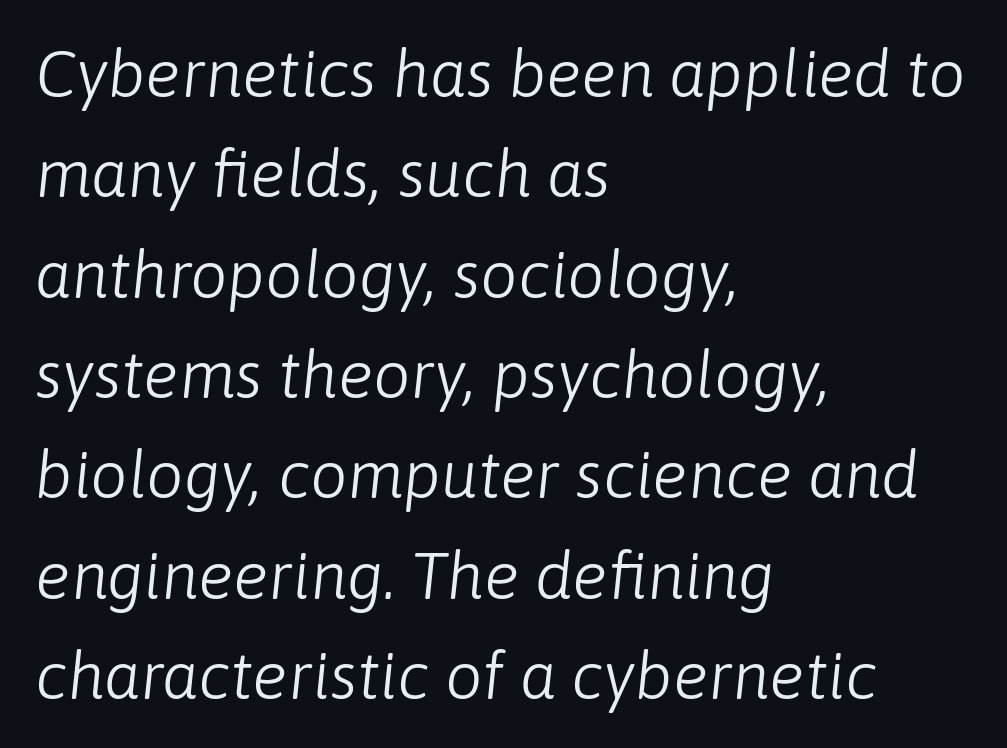
Q: Is the text bold? A: No.
Q: Is the text italic (slanted)? A: Yes, it leans right by about 6 degrees.
Q: Is the text underlined? A: No.
Q: How is the paragraph aligned? A: Left-aligned.
Q: Is the spacing between letters normal or unusually wide? A: Normal.
Q: Is the spacing between lines tight, normal or loose? A: Normal.
Q: Width (condensed, normal, or wide)? A: Normal.
Q: Stroke contrast? A: Low.
Q: x-height? A: Medium.
Q: Monospaced? A: No.
